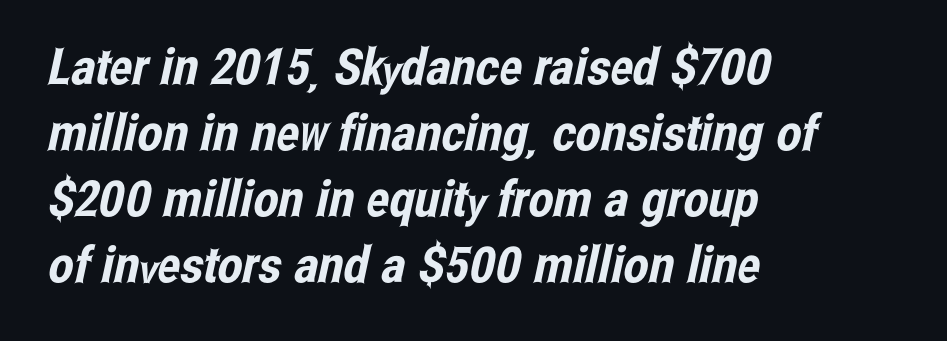
These lines sit exactly where default settings would place them. If you drew a ruler down the left edge, every line would touch it. The gaps between neighbouring characters are ordinary and unremarkable. Underline: absent.
